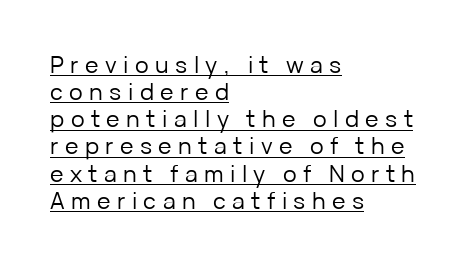
Q: Is the text bold? A: No.
Q: Is the text italic (slanted)? A: No, it is upright.
Q: Is the text underlined? A: Yes.
Q: How is the paragraph aligned? A: Left-aligned.
Q: Is the spacing between letters normal or unusually wide? A: Unusually wide.
